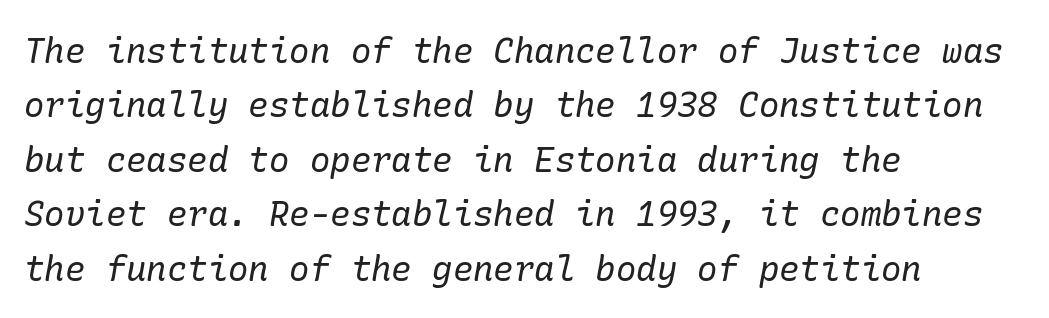
Q: Is the text bold? A: No.
Q: Is the text italic (slanted)? A: Yes, it leans right by about 10 degrees.
Q: Is the typeface a serif or a sans-serif typeface? A: Sans-serif.
Q: Is the text underlined? A: No.
Q: How is the paragraph aligned? A: Left-aligned.
Q: Is the spacing between letters normal or unusually wide? A: Normal.
Q: Is the spacing between lines tight, normal or loose? A: Normal.
Q: Width (condensed, normal, or wide)? A: Normal.
Q: Stroke contrast? A: Low.
Q: x-height? A: Medium.
